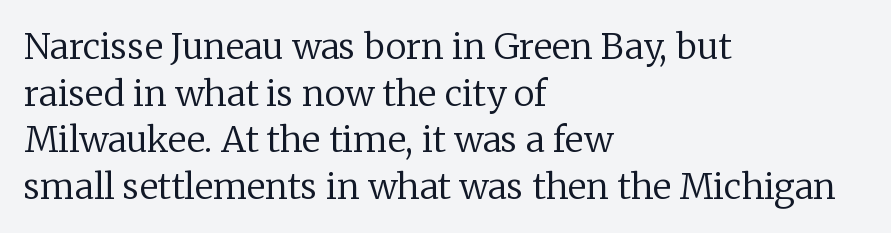
{"serif": "yes", "italic": "no", "bold": "no", "weight": "regular", "width": "normal", "stroke_contrast": "low", "x_height": "medium", "monospaced": "no", "underline": "no", "align": "left", "line_spacing": "normal", "line_spacing_ratio": 1.33, "letter_spacing": "normal", "letter_spacing_em": 0.0, "glyph_px": 35}
